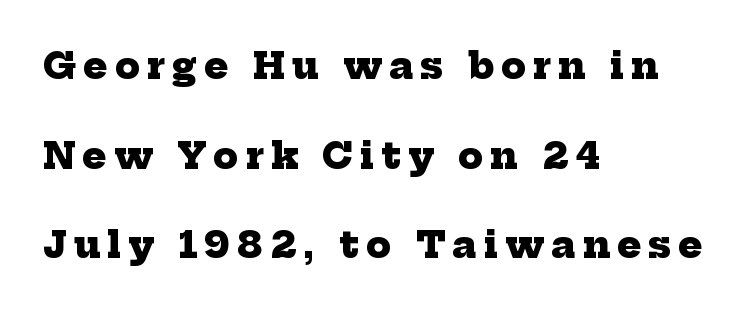
These lines are set flush left with a ragged right edge. Strong, thick strokes mark this as bold type. Note the varied advance widths — an 'i' is clearly narrower than an 'm'. Reading down the column, the eye jumps a long way to each next line. This rendering employs a face with finishing strokes, i.e., a serif. Glyph-to-glyph distance is far greater than everyday printed text.
